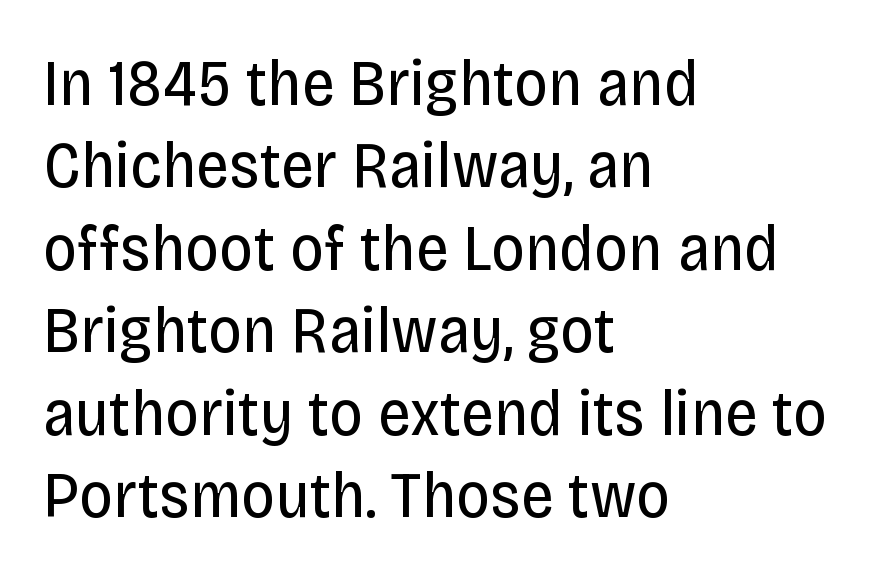
Q: Is the text bold? A: No.
Q: Is the text italic (slanted)? A: No, it is upright.
Q: Is the typeface a serif or a sans-serif typeface? A: Sans-serif.
Q: Is the text underlined? A: No.
Q: How is the paragraph aligned? A: Left-aligned.
Q: Is the spacing between letters normal or unusually wide? A: Normal.
Q: Is the spacing between lines tight, normal or loose? A: Normal.
Q: Width (condensed, normal, or wide)? A: Condensed.
Q: Stroke contrast? A: Low.
Q: x-height? A: Large.
Q: Monospaced? A: No.
